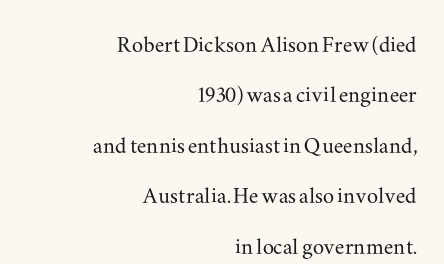
What stands out about the letter spacing? Nothing — it is the standard amount. Quick note: not italic, upright. What kind of face is this? One with serifs. A typesetter would call this proportional, since set widths differ per character. This rendering features lettering with no underline. The rag falls on the left side of this text block.
